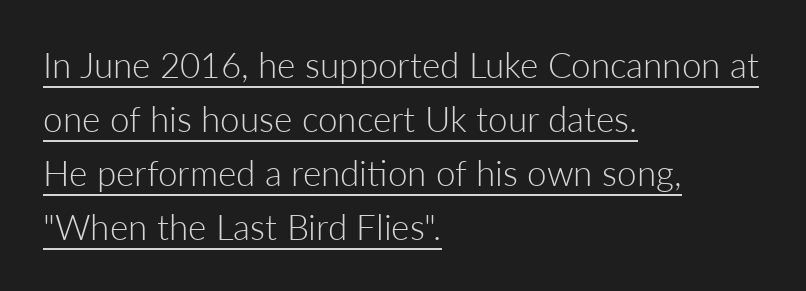
The image shows 35 px light sans-serif type, upright; set left-aligned, normal line spacing (1.54x), normal letter spacing, underlined; low stroke contrast and a medium x-height.
